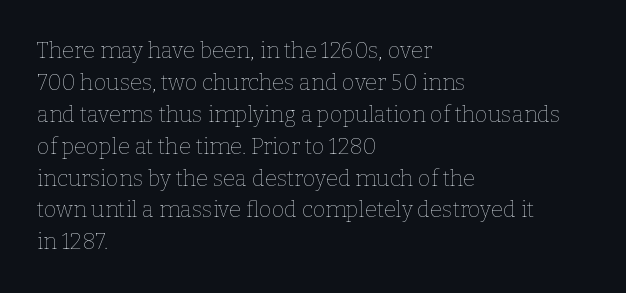
{"italic": "no", "bold": "no", "underline": "no", "align": "left", "line_spacing": "normal", "line_spacing_ratio": 1.45, "letter_spacing": "normal", "letter_spacing_em": 0.0, "glyph_px": 22}
